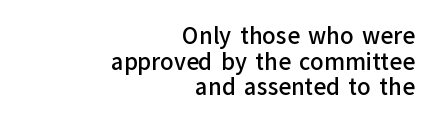
Every row of glyphs terminates at an identical x-position on the right. Here the glyphs are tracked normally, forming tight word shapes. A bit beefed up — I'd call it semibold rather than bold. Unlike italic type, these characters show no tilt at all.
